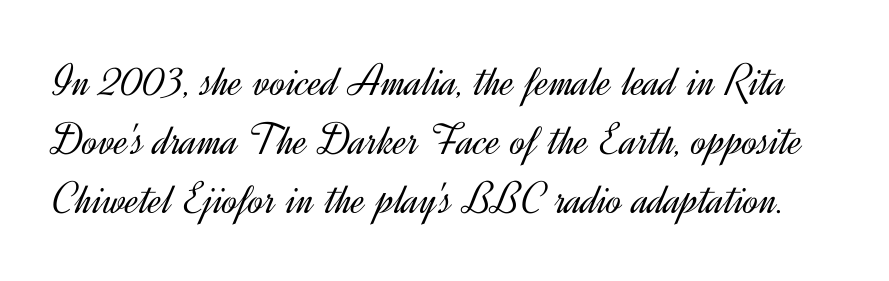
The image shows 46 px light sans-serif type; set normal line spacing (1.28x), normal letter spacing, not underlined; a small x-height.
